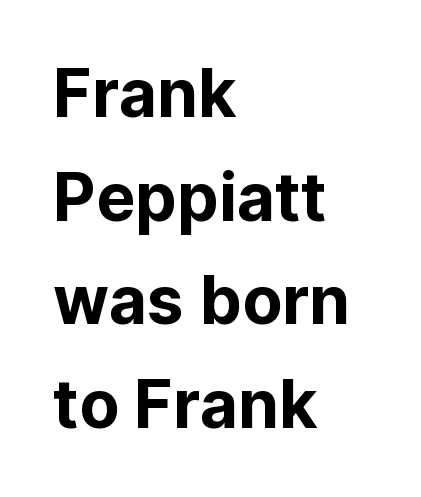
The font's upright variant was chosen for this text. Varying glyph widths throughout — classic text-font behaviour. All the whitespace from short lines collects on the right. Underlining? Definitely not there. The letterforms sit shoulder to shoulder at normal distance. Regular leading.
